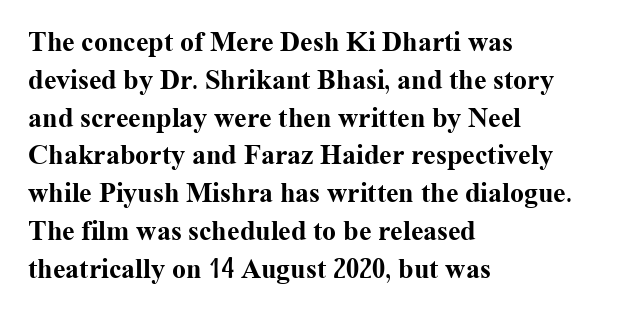
Descender tails drop into unmarked territory. Regarding leading, the lines here are spaced in the standard way. Is there any slant? The stems are plumb. Each letter's strokes conclude with small projecting serifs. Varying glyph widths throughout — classic text-font behaviour. A student would call this left alignment; a typographer would say flush left, rag right.
